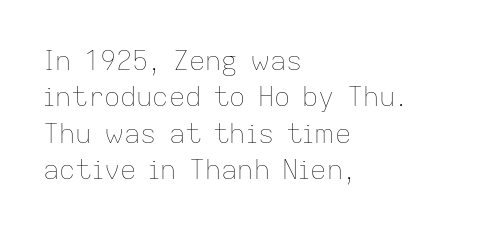
Q: Is the text bold? A: No.
Q: Is the text italic (slanted)? A: No, it is upright.
Q: Is the text underlined? A: No.
Q: How is the paragraph aligned? A: Left-aligned.
Q: Is the spacing between letters normal or unusually wide? A: Normal.
Q: Is the spacing between lines tight, normal or loose? A: Normal.
